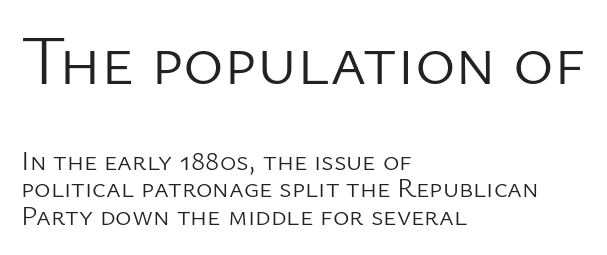
Q: Is the text bold? A: No.
Q: Is the text italic (slanted)? A: No, it is upright.
Q: Is the typeface a serif or a sans-serif typeface? A: Sans-serif.
Q: Is the text underlined? A: No.
Q: How is the paragraph aligned? A: Left-aligned.
Q: Is the spacing between letters normal or unusually wide? A: Normal.
Q: Is the spacing between lines tight, normal or loose? A: Tight.
Q: Which block of text is set in a larger size, the first (top) or the second (bottom)? A: The first (top) one.
Q: Width (condensed, normal, or wide)? A: Normal.
Q: Stroke contrast? A: Low.
Q: x-height? A: Medium.
Q: Monospaced? A: No.
